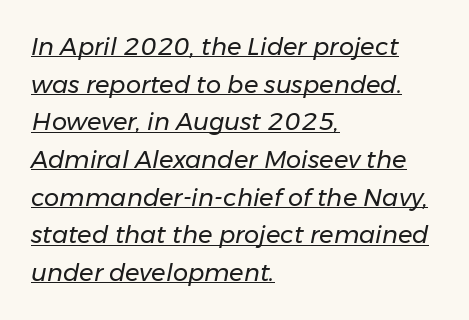
Students, observe: this is what conventionally led text looks like. Does extra space separate the letters? No, they use regular spacing. The typesetter chose a ragged-right arrangement here. The face looks like a standard text weight, possibly lighter. An italicized treatment has been applied to the whole sample.
